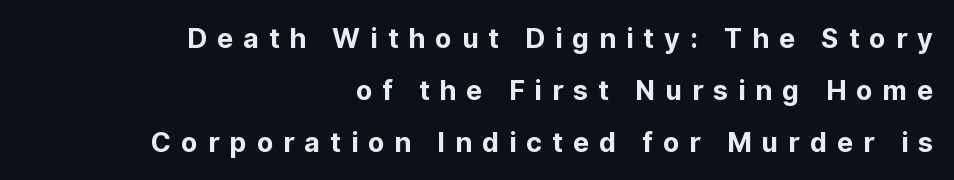
Q: Is the text bold? A: Yes.
Q: Is the text italic (slanted)? A: No, it is upright.
Q: Is the text underlined? A: No.
Q: How is the paragraph aligned? A: Right-aligned.
Q: Is the spacing between letters normal or unusually wide? A: Unusually wide.
Q: Is the spacing between lines tight, normal or loose? A: Loose.
